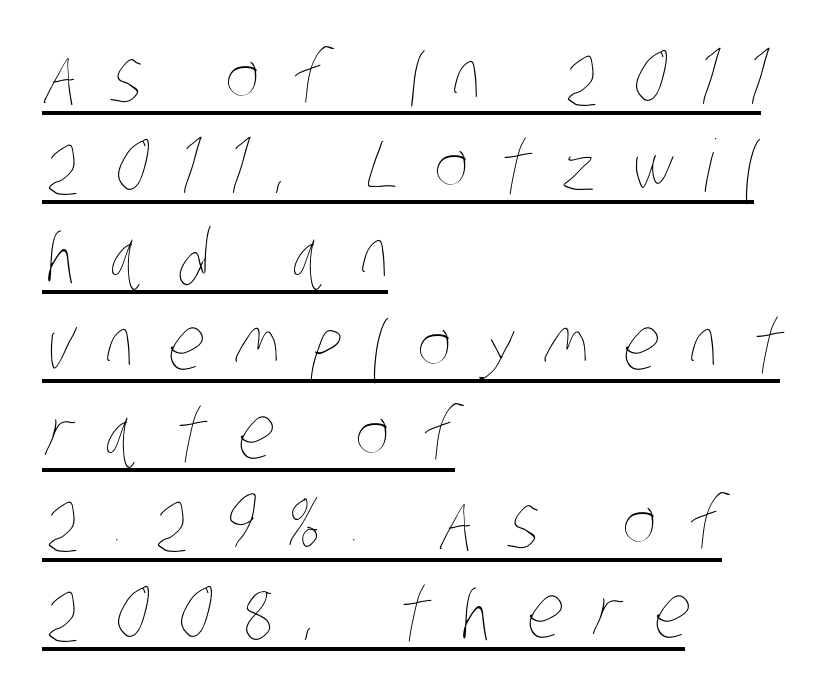
{"bold": "no", "weight": "thin", "width": "condensed", "stroke_contrast": "low", "x_height": "large", "monospaced": "no", "underline": "yes", "align": "left", "line_spacing_ratio": 1.24, "letter_spacing": "wide", "letter_spacing_em": 0.44, "glyph_px": 72}
